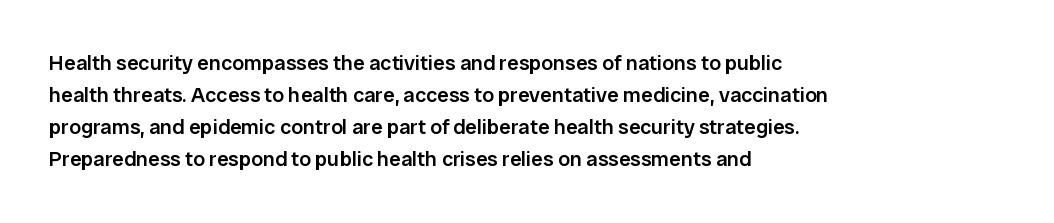
The image shows 21 px text type, upright; set left-aligned, normal line spacing (1.53x), normal letter spacing, not underlined.
